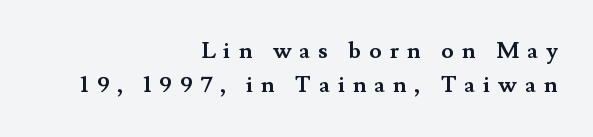
Q: Is the text bold? A: Yes.
Q: Is the text italic (slanted)? A: No, it is upright.
Q: Is the text underlined? A: No.
Q: How is the paragraph aligned? A: Right-aligned.
Q: Is the spacing between letters normal or unusually wide? A: Unusually wide.
Q: Is the spacing between lines tight, normal or loose? A: Normal.
